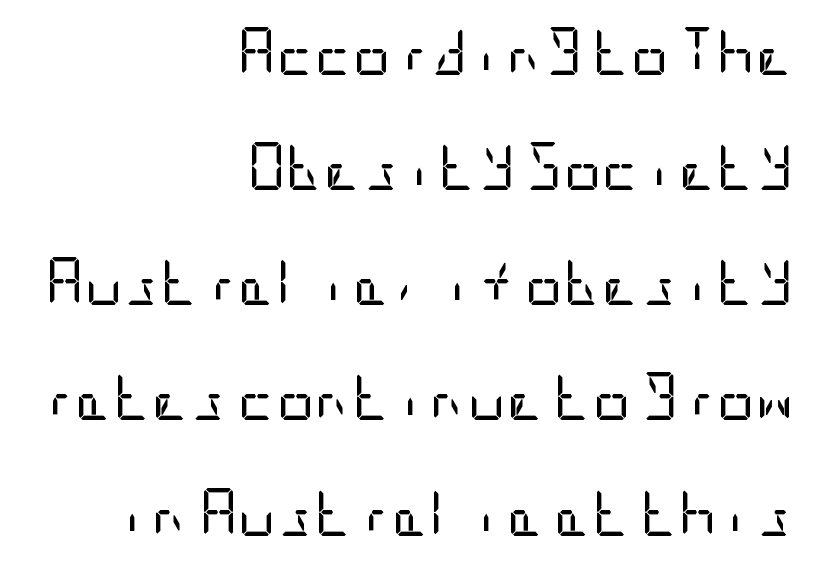
Q: Is the text bold? A: No.
Q: Is the text italic (slanted)? A: No, it is upright.
Q: Is the typeface a serif or a sans-serif typeface? A: Sans-serif.
Q: Is the text underlined? A: No.
Q: How is the paragraph aligned? A: Right-aligned.
Q: Is the spacing between letters normal or unusually wide? A: Normal.
Q: Is the spacing between lines tight, normal or loose? A: Loose.
Q: Width (condensed, normal, or wide)? A: Condensed.
Q: Stroke contrast? A: Low.
Q: x-height? A: Large.
